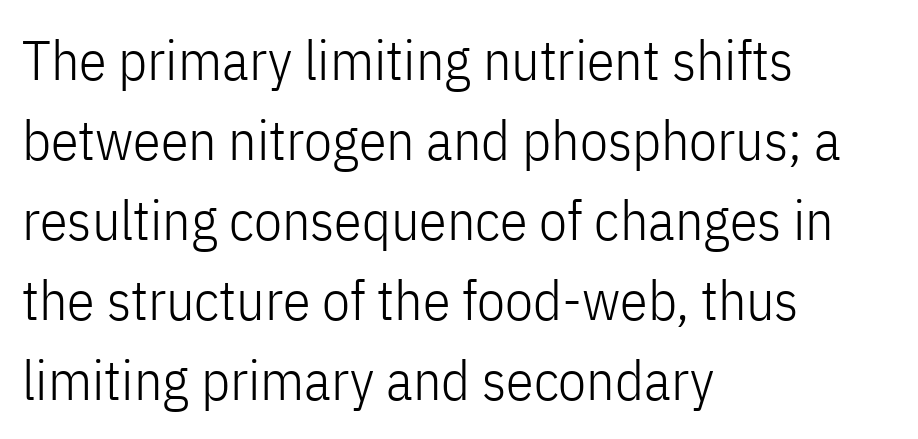
The image shows 56 px light, condensed sans-serif type, upright; set left-aligned, normal line spacing (1.43x), normal letter spacing, not underlined; low stroke contrast and a medium x-height.
